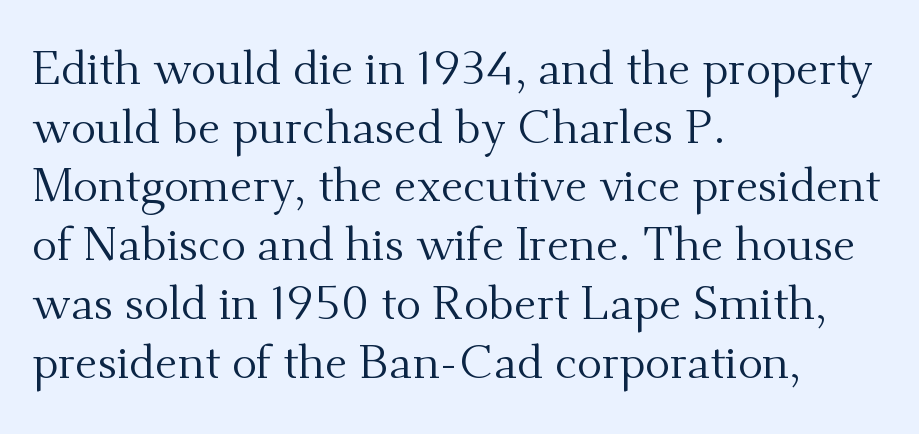
Q: Is the text bold? A: No.
Q: Is the text italic (slanted)? A: No, it is upright.
Q: Is the typeface a serif or a sans-serif typeface? A: Serif.
Q: Is the text underlined? A: No.
Q: How is the paragraph aligned? A: Left-aligned.
Q: Is the spacing between letters normal or unusually wide? A: Normal.
Q: Is the spacing between lines tight, normal or loose? A: Normal.
Q: Width (condensed, normal, or wide)? A: Normal.
Q: Stroke contrast? A: Medium.
Q: x-height? A: Small.
Q: Monospaced? A: No.
